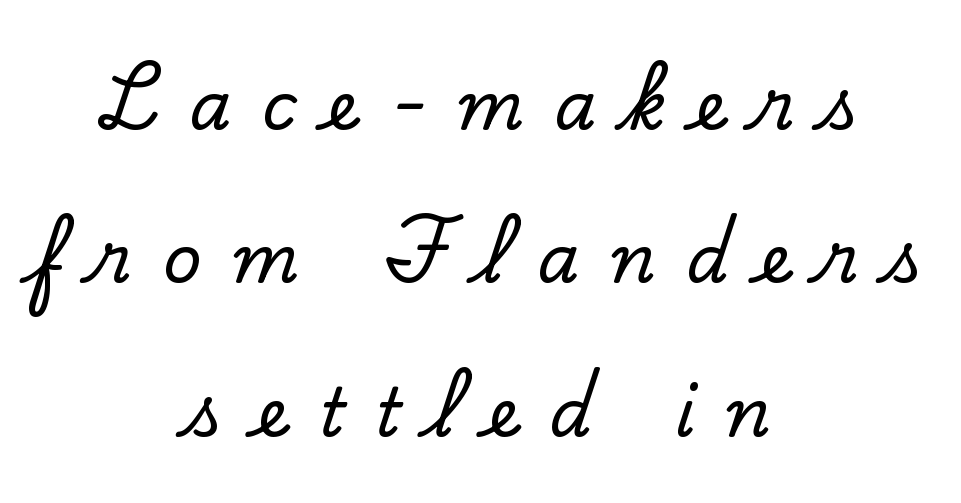
The image shows 67 px serif type; set centered, loose line spacing (2.29x), unusually wide letter spacing (+0.46 em), not underlined; low stroke contrast and a small x-height.
